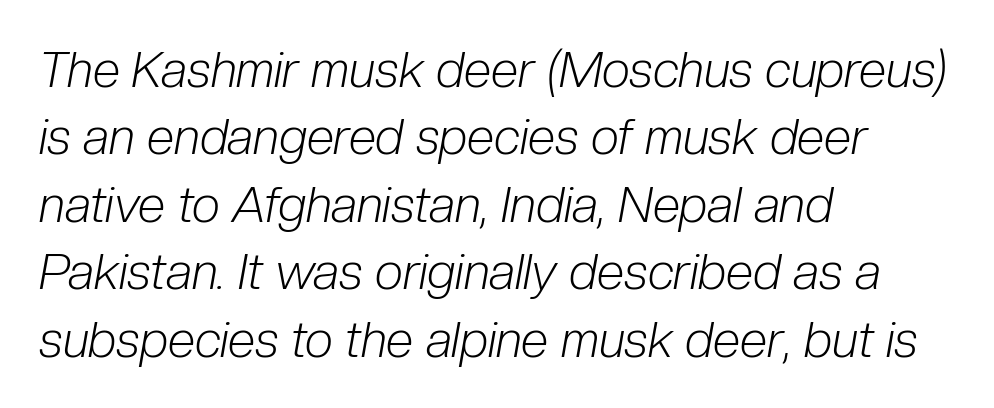
{"italic": "yes", "lean": "right", "slant_degrees": 10, "bold": "no", "weight": "light", "width": "condensed", "stroke_contrast": "low", "x_height": "medium", "monospaced": "no", "underline": "no", "align": "left", "line_spacing": "normal", "line_spacing_ratio": 1.35, "letter_spacing": "normal", "letter_spacing_em": 0.0, "glyph_px": 50}
